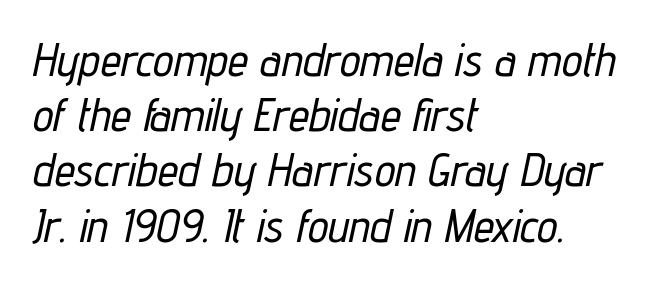
{"italic": "yes", "lean": "right", "slant_degrees": 12, "width": "condensed", "stroke_contrast": "low", "x_height": "medium", "monospaced": "no", "underline": "no", "align": "left", "line_spacing_ratio": 1.2, "letter_spacing": "normal", "letter_spacing_em": 0.0, "glyph_px": 46}
